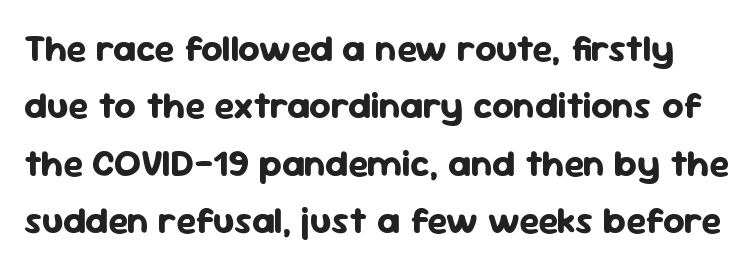
Q: Is the text bold? A: Yes.
Q: Is the text italic (slanted)? A: No, it is upright.
Q: Is the typeface a serif or a sans-serif typeface? A: Sans-serif.
Q: Is the text underlined? A: No.
Q: Is the spacing between letters normal or unusually wide? A: Normal.
Q: Is the spacing between lines tight, normal or loose? A: Normal.
Q: Width (condensed, normal, or wide)? A: Normal.
Q: Stroke contrast? A: Low.
Q: x-height? A: Medium.
Q: Monospaced? A: No.
